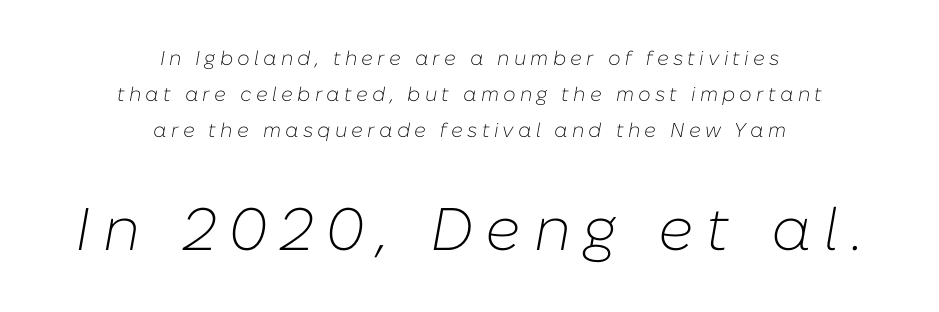
{"italic": "yes", "lean": "right", "slant_degrees": 10, "bold": "no", "weight": "light", "width": "normal", "stroke_contrast": "low", "x_height": "medium", "monospaced": "no", "underline": "no", "align": "center", "line_spacing_ratio": 1.8, "letter_spacing": "wide", "letter_spacing_em": 0.21, "larger_block": "second", "size_ratio": 3.0, "glyph_px": 60}
